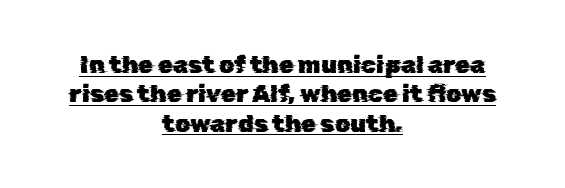
The image shows 24 px text type; set centered, line spacing 1.22x, normal letter spacing, underlined.
